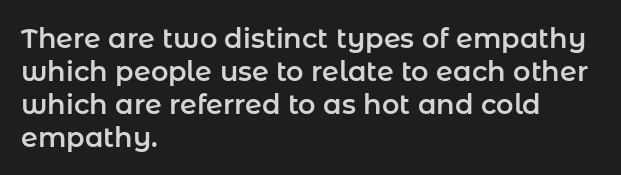
The image shows 27 px text type, upright; set left-aligned, line spacing 1.22x, normal letter spacing, not underlined.
